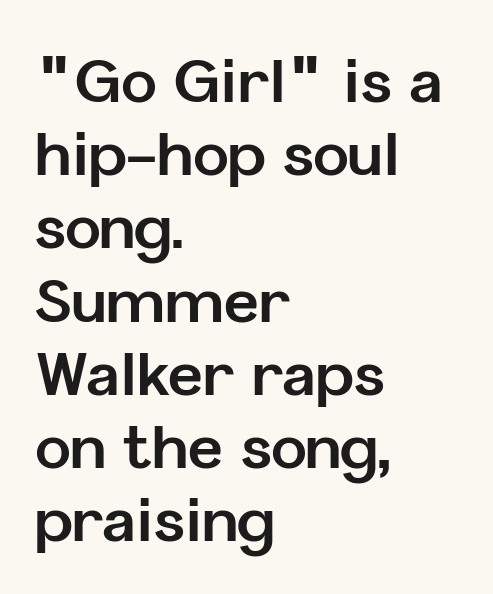
Q: Is the text bold? A: Yes.
Q: Is the text italic (slanted)? A: No, it is upright.
Q: Is the typeface a serif or a sans-serif typeface? A: Sans-serif.
Q: Is the text underlined? A: No.
Q: How is the paragraph aligned? A: Left-aligned.
Q: Is the spacing between letters normal or unusually wide? A: Normal.
Q: Width (condensed, normal, or wide)? A: Normal.
Q: Stroke contrast? A: Low.
Q: x-height? A: Medium.
Q: Monospaced? A: No.
